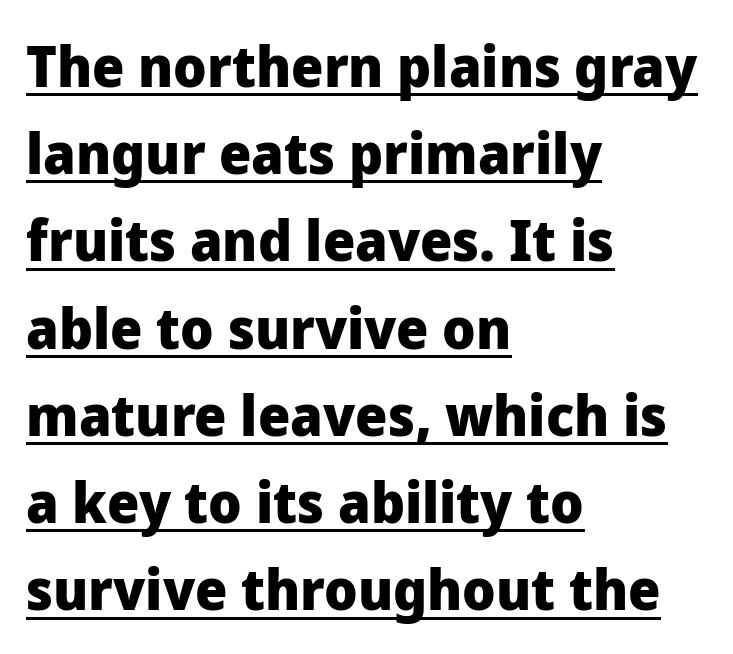
Q: Is the text bold? A: Yes.
Q: Is the text italic (slanted)? A: No, it is upright.
Q: Is the typeface a serif or a sans-serif typeface? A: Sans-serif.
Q: Is the text underlined? A: Yes.
Q: How is the paragraph aligned? A: Left-aligned.
Q: Is the spacing between letters normal or unusually wide? A: Normal.
Q: Is the spacing between lines tight, normal or loose? A: Normal.
Q: Width (condensed, normal, or wide)? A: Normal.
Q: Stroke contrast? A: Low.
Q: x-height? A: Medium.
Q: Monospaced? A: No.
